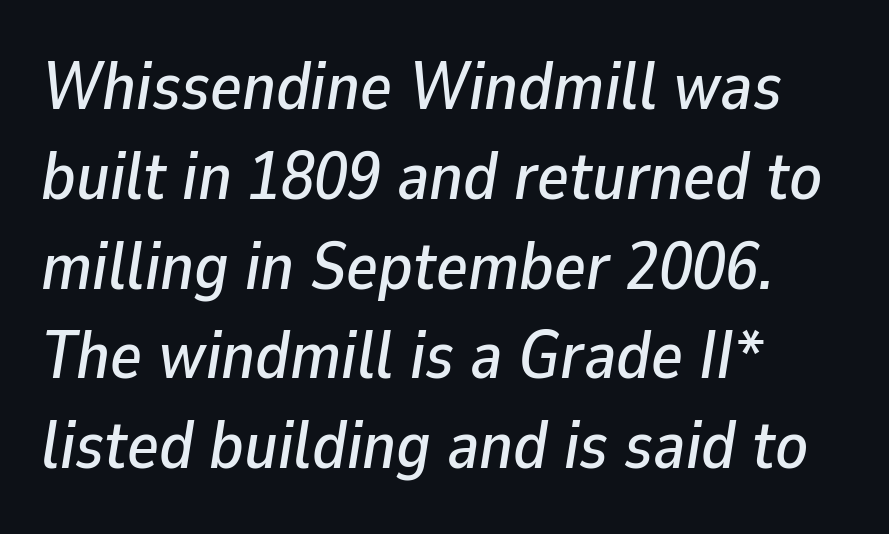
The letterforms sit shoulder to shoulder at normal distance. There's an unmistakable incline to the writing here. Each row of text sits above clean, open space. The face used here is proportionally spaced, like ordinary book or web type.
